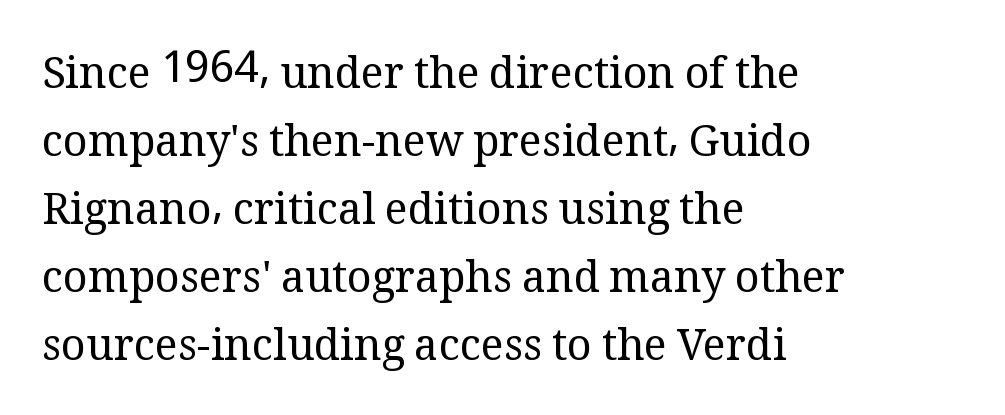
{"serif": "yes", "italic": "no", "bold": "no", "weight": "regular", "width": "normal", "stroke_contrast": "medium", "x_height": "medium", "monospaced": "no", "underline": "no", "align": "left", "line_spacing": "normal", "line_spacing_ratio": 1.58, "letter_spacing": "normal", "letter_spacing_em": 0.0, "glyph_px": 43}
